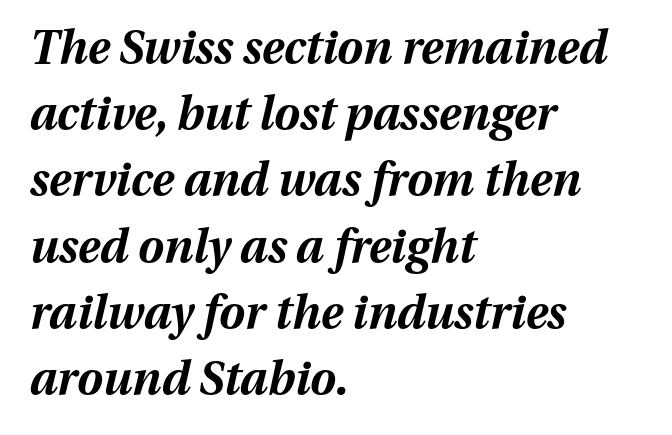
{"italic": "yes", "lean": "right", "slant_degrees": 13, "bold": "yes", "weight": "bold", "width": "normal", "stroke_contrast": "medium", "x_height": "medium", "monospaced": "no", "underline": "no", "align": "left", "line_spacing": "normal", "line_spacing_ratio": 1.44, "letter_spacing": "normal", "letter_spacing_em": 0.0, "glyph_px": 46}
